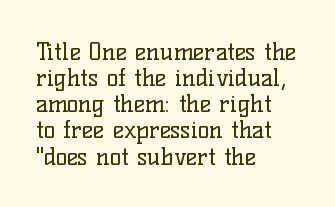
Q: Is the text bold? A: No.
Q: Is the text italic (slanted)? A: No, it is upright.
Q: Is the text underlined? A: No.
Q: How is the paragraph aligned? A: Left-aligned.
Q: Is the spacing between letters normal or unusually wide? A: Normal.
Q: Is the spacing between lines tight, normal or loose? A: Tight.
